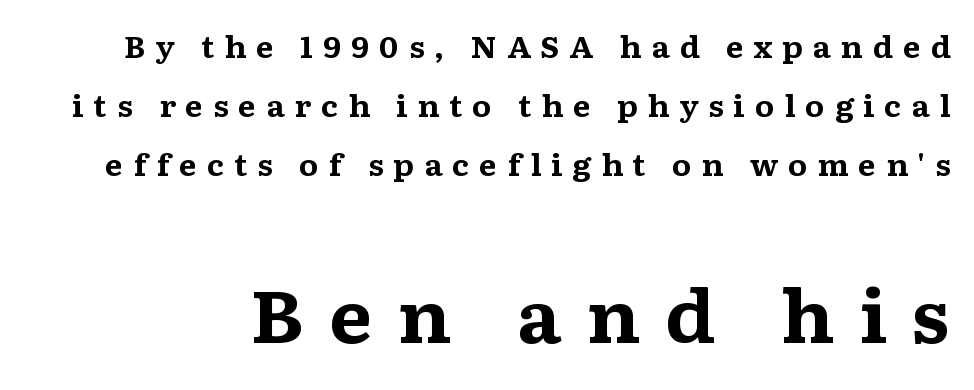
The image shows 72 px bold, wide serif type, upright; set loose line spacing (2.04x), unusually wide letter spacing (+0.33 em), not underlined; the second (bottom) block is 2.48x larger; medium stroke contrast and a medium x-height.
